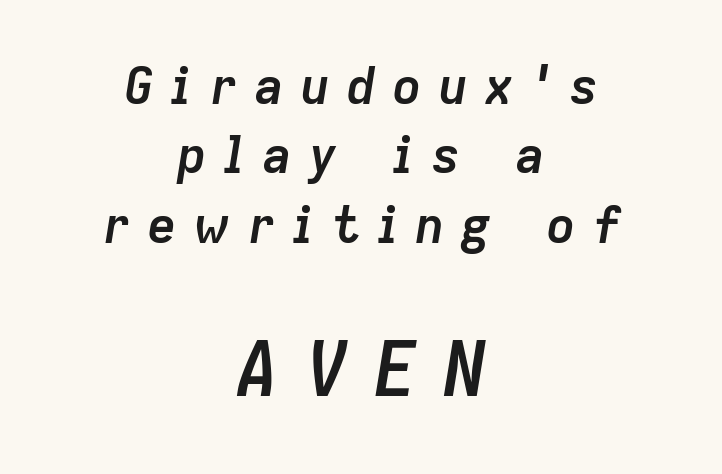
The image shows 75 px semibold type, italic (leaning right); set centered, normal line spacing (1.39x), unusually wide letter spacing (+0.32 em), not underlined; the second (bottom) block is 1.5x larger; low stroke contrast and a medium x-height.
